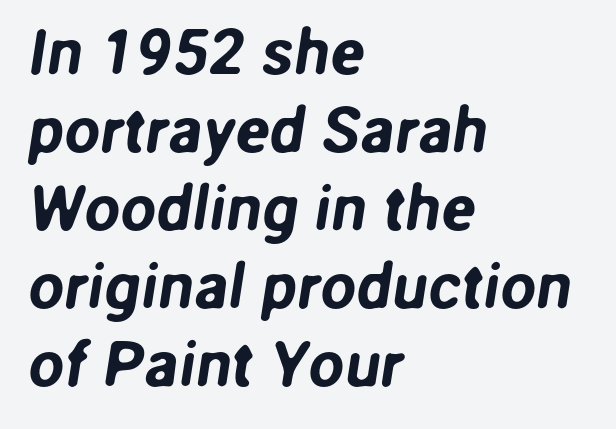
The image shows 64 px sans-serif type; set left-aligned, line spacing 1.22x, normal letter spacing, not underlined; low stroke contrast and a medium x-height.
